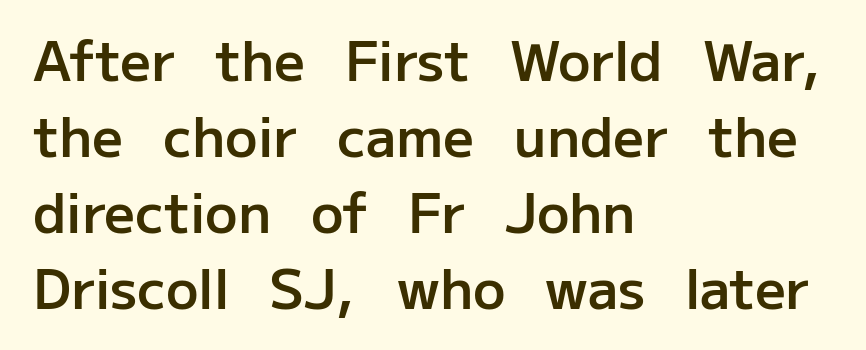
{"serif": "no", "italic": "no", "bold": "semi", "weight": "semibold", "width": "normal", "stroke_contrast": "low", "x_height": "medium", "monospaced": "no", "underline": "no", "align": "left", "line_spacing": "normal", "line_spacing_ratio": 1.41, "letter_spacing": "normal", "letter_spacing_em": 0.0, "glyph_px": 54}
